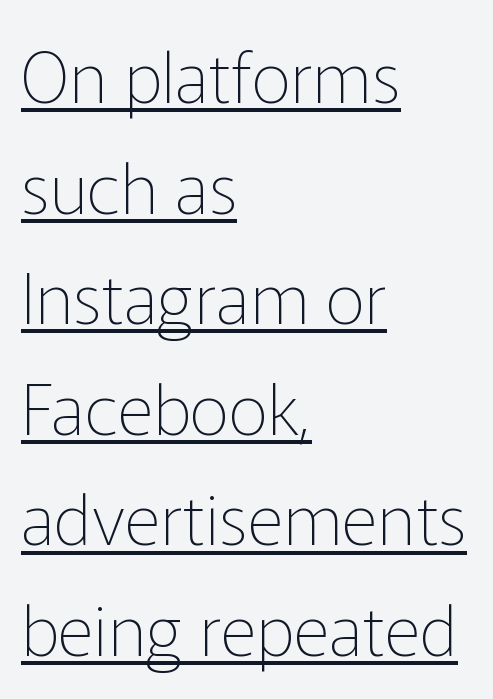
The image shows 70 px thin sans-serif type, upright; set left-aligned, normal line spacing (1.58x), normal letter spacing, underlined; low stroke contrast and a medium x-height.
